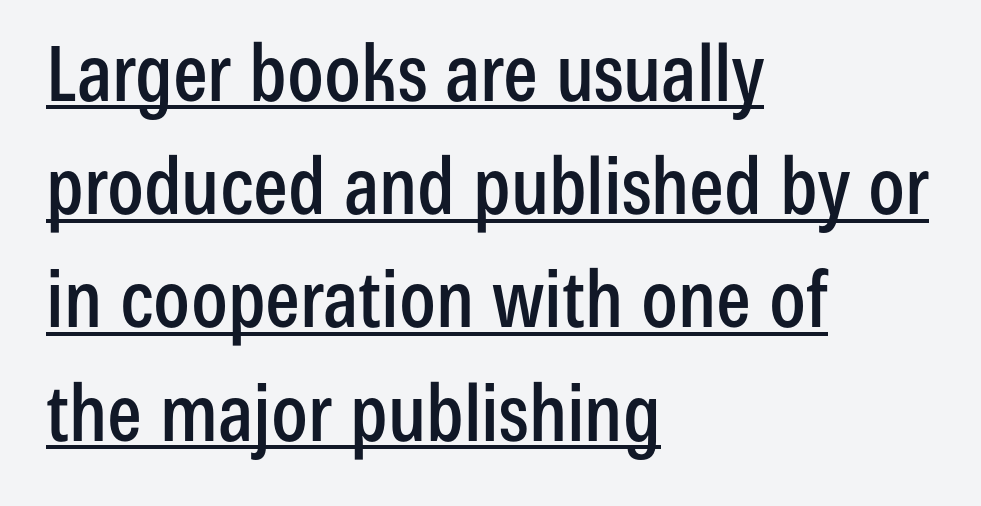
{"serif": "no", "italic": "no", "width": "condensed", "stroke_contrast": "low", "x_height": "medium", "monospaced": "no", "underline": "yes", "align": "left", "line_spacing": "normal", "line_spacing_ratio": 1.47, "letter_spacing": "normal", "letter_spacing_em": 0.0, "glyph_px": 77}
